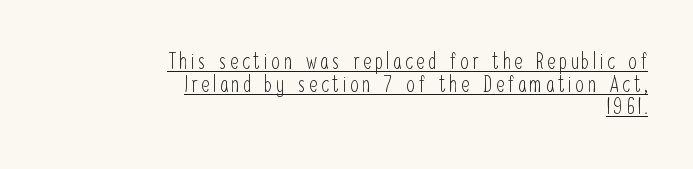
The image shows 22 px text type, upright; set right-aligned, tight line spacing (1.03x), underlined.
